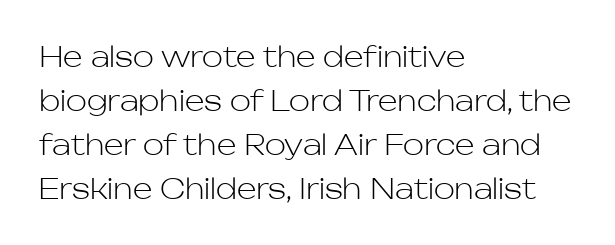
The weight tops out at a normal text grade. Unmarked baselines from the first word to the last. This sample uses an upright cut, with every glyph sitting square on the baseline. Notice how the passage keeps a crisp vertical edge on the left only. Horizontal bands of white between lines are of average thickness. Between one letter and the next there's only the usual sliver of space.
